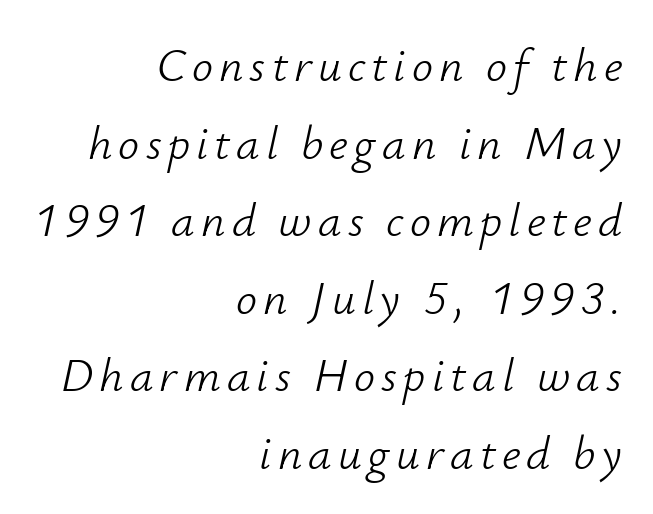
Q: Is the text bold? A: No.
Q: Is the text italic (slanted)? A: Yes, it leans right by about 12 degrees.
Q: Is the text underlined? A: No.
Q: How is the paragraph aligned? A: Right-aligned.
Q: Is the spacing between lines tight, normal or loose? A: Normal.
Q: Width (condensed, normal, or wide)? A: Normal.
Q: Stroke contrast? A: Low.
Q: x-height? A: Small.
Q: Monospaced? A: No.
